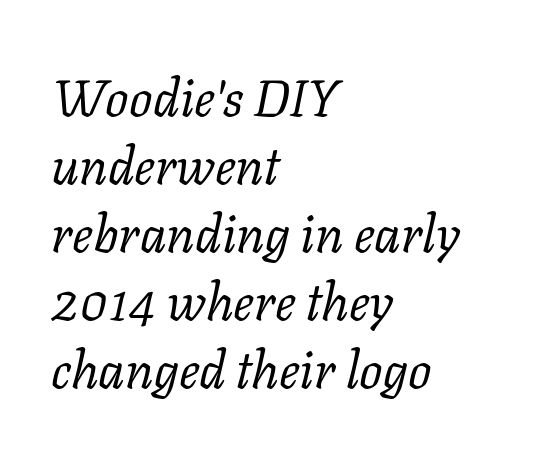
Q: Is the text bold? A: No.
Q: Is the text italic (slanted)? A: Yes, it leans right by about 11 degrees.
Q: Is the typeface a serif or a sans-serif typeface? A: Serif.
Q: Is the text underlined? A: No.
Q: How is the paragraph aligned? A: Left-aligned.
Q: Is the spacing between letters normal or unusually wide? A: Normal.
Q: Is the spacing between lines tight, normal or loose? A: Normal.
Q: Width (condensed, normal, or wide)? A: Normal.
Q: Stroke contrast? A: Low.
Q: x-height? A: Medium.
Q: Monospaced? A: No.
